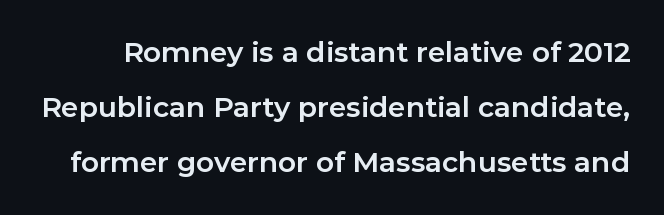
The image shows 28 px bold sans-serif type, upright; set loose line spacing (1.97x), normal letter spacing, not underlined; low stroke contrast and a medium x-height.
